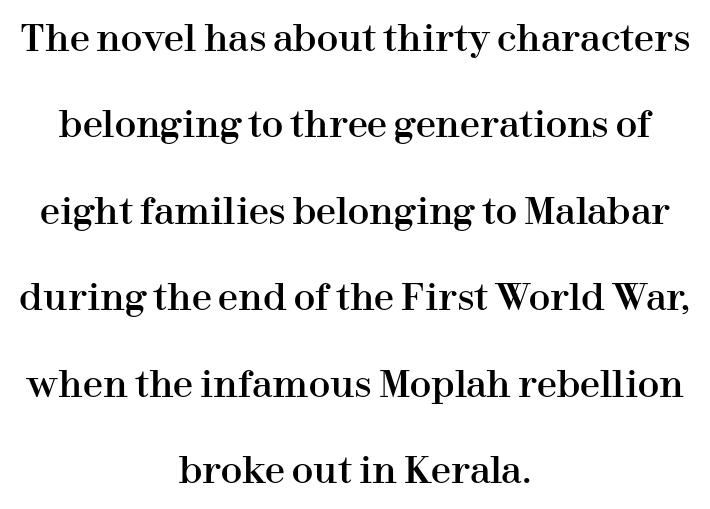
No extra tracking has been applied to these lines. Check the space under the baseline: it is left empty. The passage shown is typeset with a serif family. How would I describe the line gaps? Wide and relaxed. Do the characters align in a grid? No, the font is proportional. Tall strokes in this sample are plumb rather than angled.
